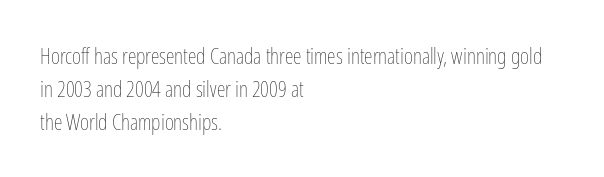
Q: Is the text bold? A: No.
Q: Is the text italic (slanted)? A: No, it is upright.
Q: Is the text underlined? A: No.
Q: How is the paragraph aligned? A: Left-aligned.
Q: Is the spacing between letters normal or unusually wide? A: Normal.
Q: Is the spacing between lines tight, normal or loose? A: Normal.
